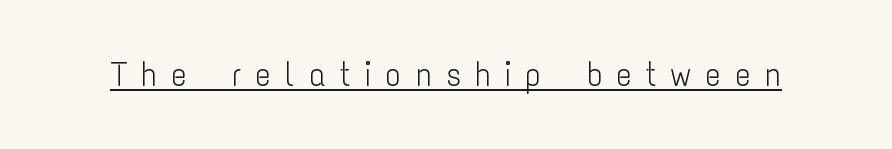
Short note: letters widely spaced. The face used here appears with an underline applied. This sample uses an upright cut, with every glyph sitting square on the baseline. Proportional: the letters do not fall into vertical columns.
